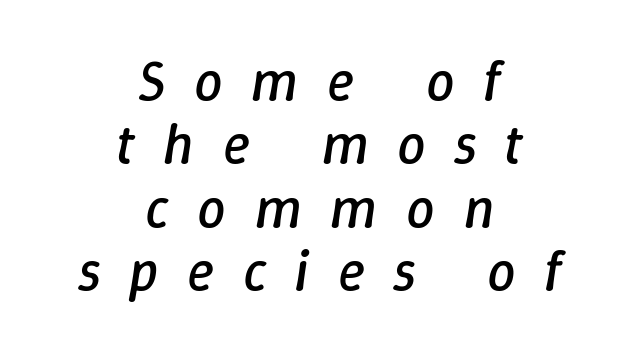
The letterforms sit at book weight or below. It's the slanting kind of type. Proportional: the letters do not fall into vertical columns. Tightly led — the rows are bunched. Loose tracking; the words dissolve into strings of separated letters.
